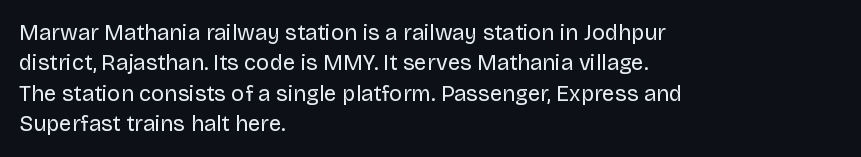
A quiet, ordinary-to-light weight characterises the typeface. The text block is weighted toward the left margin, trailing off unevenly rightward. This rendering leaves character spacing at its baseline value. Characters remain perfectly vertical along every line. The strip under each line holds only bare page.
